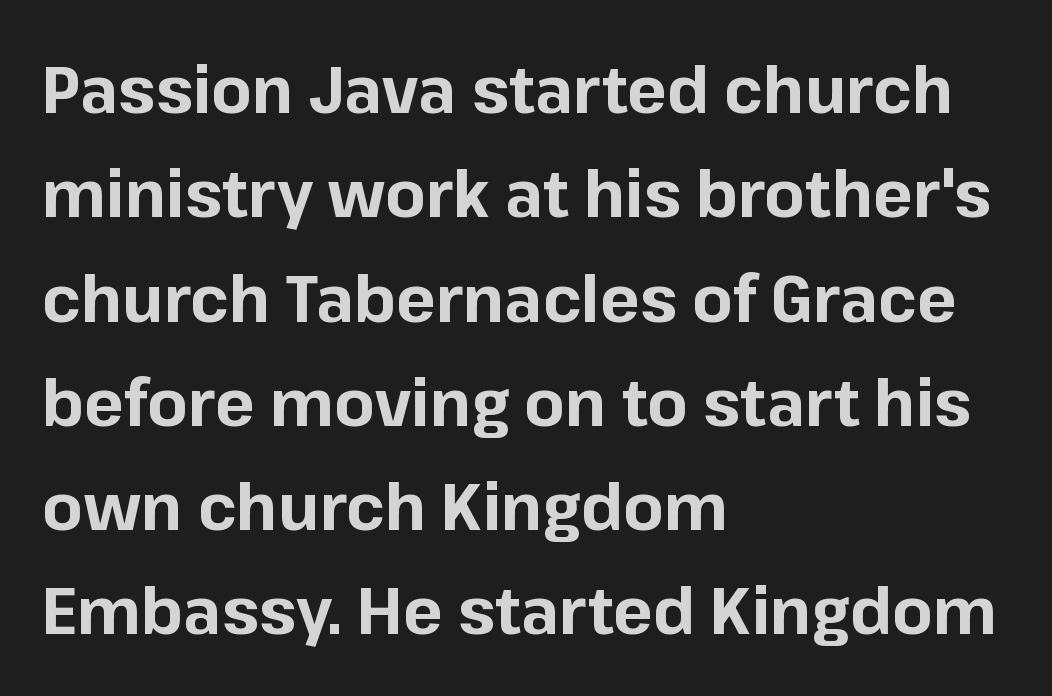
The image shows 66 px bold sans-serif type, upright; set left-aligned, normal line spacing (1.58x), normal letter spacing, not underlined; low stroke contrast and a medium x-height.
